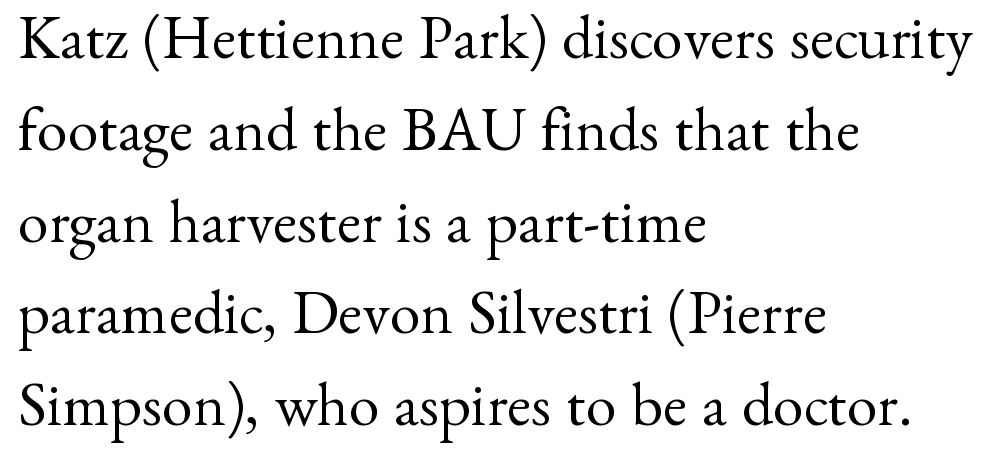
{"serif": "yes", "italic": "no", "bold": "no", "weight": "regular", "width": "normal", "stroke_contrast": "medium", "x_height": "small", "monospaced": "no", "underline": "no", "align": "left", "line_spacing": "normal", "line_spacing_ratio": 1.48, "letter_spacing": "normal", "letter_spacing_em": 0.0, "glyph_px": 62}
